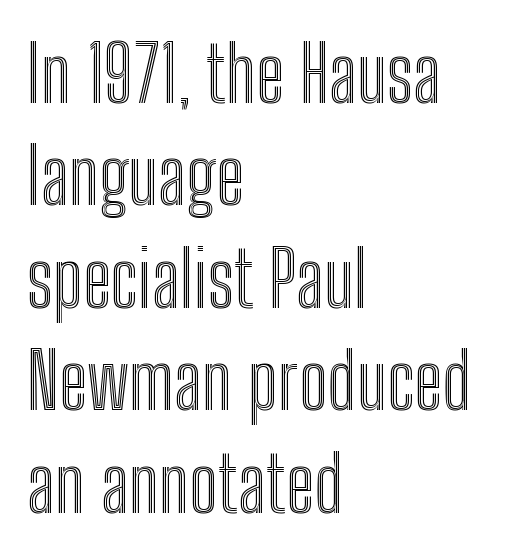
The image shows 77 px condensed type, upright; set left-aligned, normal line spacing (1.33x), normal letter spacing, not underlined; a medium x-height.
